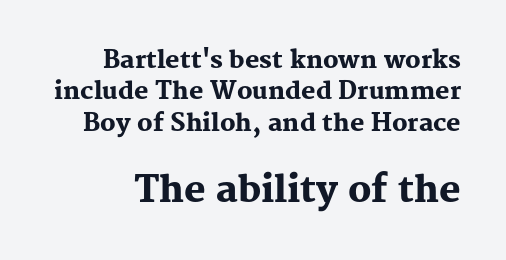
Type without underlining. Bigger letters appear in the bottom chunk; the top chunk is reduced. In terms of letterspacing, this is plain default setting. Quick note: interline space is typical. If you drew a line through each stem, it would be perfectly vertical.
